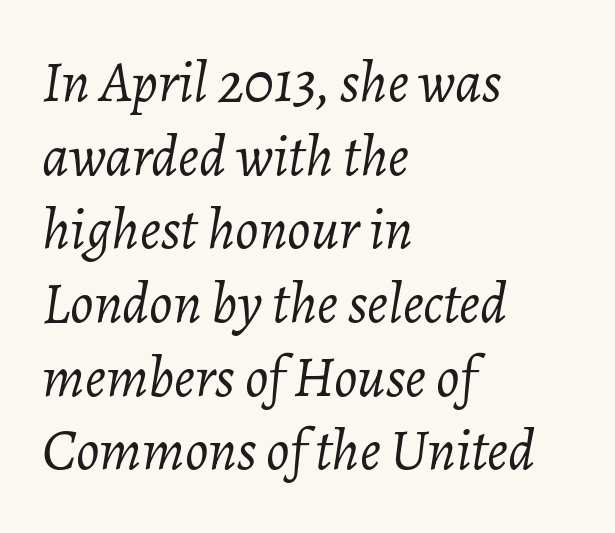
Notice how descenders clear the ascenders below comfortably — that's standard leading. The tracking reads as untouched default to a designer's eye. The paragraph has a hard left edge and a soft right edge. Each letter keeps its own natural width here, so spacing adapts to shape.
